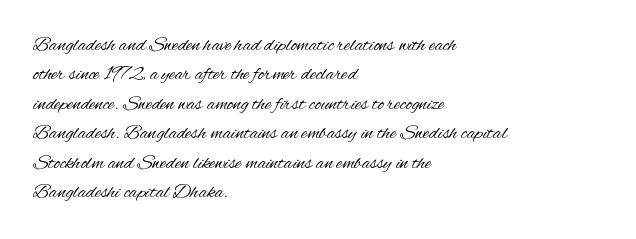
The image shows 20 px text type; set left-aligned, normal line spacing (1.47x), normal letter spacing, not underlined.
